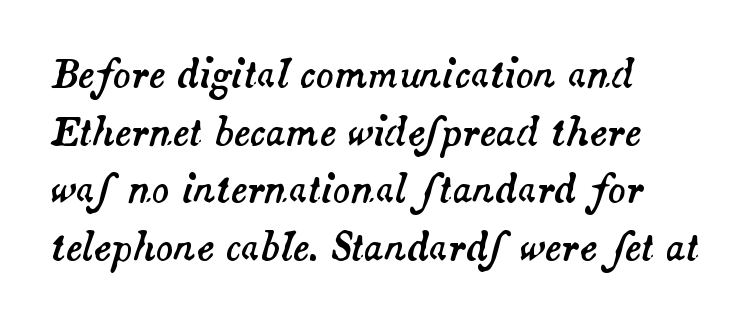
{"italic": "yes", "lean": "right", "slant_degrees": 14, "width": "normal", "stroke_contrast": "medium", "x_height": "small", "monospaced": "no", "underline": "no", "align": "left", "line_spacing": "normal", "line_spacing_ratio": 1.56, "letter_spacing": "normal", "letter_spacing_em": 0.0, "glyph_px": 37}
